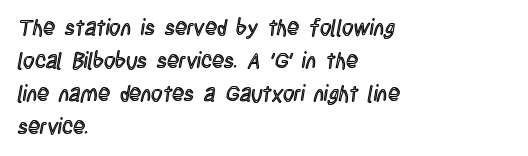
The image shows 22 px text type; set left-aligned, normal line spacing (1.5x), normal letter spacing, not underlined.
